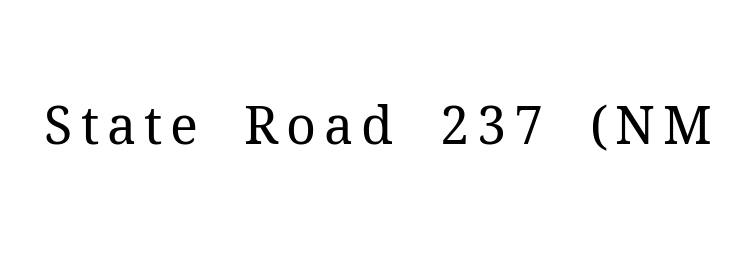
Q: Is the text bold? A: No.
Q: Is the text italic (slanted)? A: No, it is upright.
Q: Is the typeface a serif or a sans-serif typeface? A: Serif.
Q: Is the text underlined? A: No.
Q: Width (condensed, normal, or wide)? A: Normal.
Q: Stroke contrast? A: Medium.
Q: x-height? A: Medium.
Q: Monospaced? A: No.
